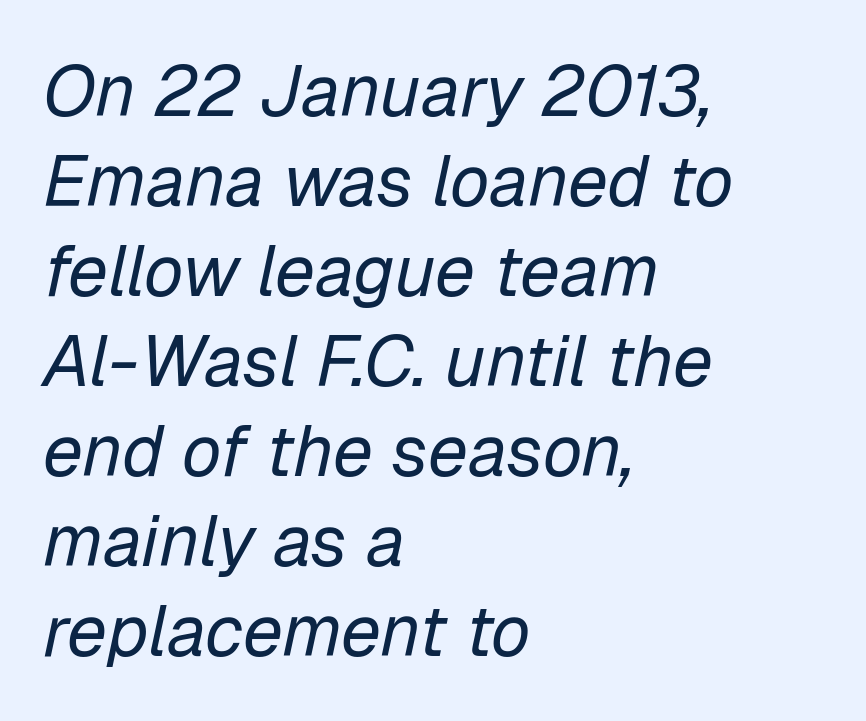
{"italic": "yes", "lean": "right", "slant_degrees": 12, "bold": "no", "weight": "regular", "width": "normal", "stroke_contrast": "low", "x_height": "medium", "monospaced": "no", "underline": "no", "align": "left", "line_spacing": "normal", "line_spacing_ratio": 1.25, "letter_spacing": "normal", "letter_spacing_em": 0.0, "glyph_px": 72}
